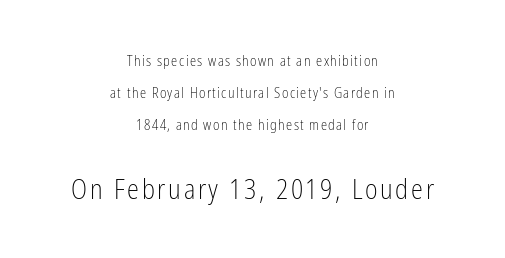
{"italic": "no", "bold": "no", "underline": "no", "align": "center", "line_spacing": "loose", "line_spacing_ratio": 2.28, "larger_block": "second", "size_ratio": 1.93, "glyph_px": 27}
